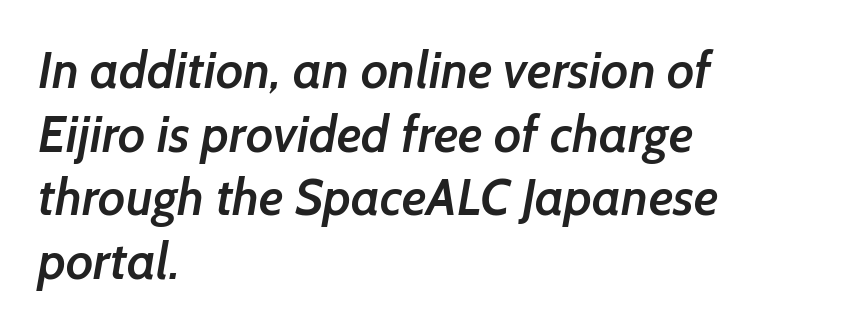
{"serif": "no", "bold": "semi", "weight": "semibold", "width": "normal", "stroke_contrast": "low", "x_height": "medium", "monospaced": "no", "underline": "no", "align": "left", "line_spacing": "normal", "line_spacing_ratio": 1.25, "letter_spacing": "normal", "letter_spacing_em": 0.0, "glyph_px": 51}
